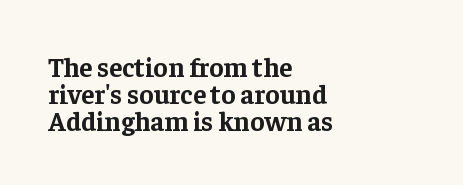
Q: Is the text bold? A: Yes.
Q: Is the text italic (slanted)? A: No, it is upright.
Q: Is the text underlined? A: No.
Q: How is the paragraph aligned? A: Left-aligned.
Q: Is the spacing between letters normal or unusually wide? A: Normal.
Q: Is the spacing between lines tight, normal or loose? A: Tight.
